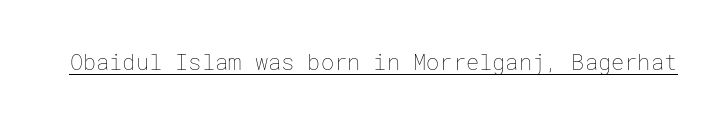
Does a line run under the words? Yes, clearly. Each word holds together tightly as a unit, with standard inter-letter gaps. When letters stand straight like this, we call the style roman or upright. Compared with a typical body face, this is equally light or lighter still.
